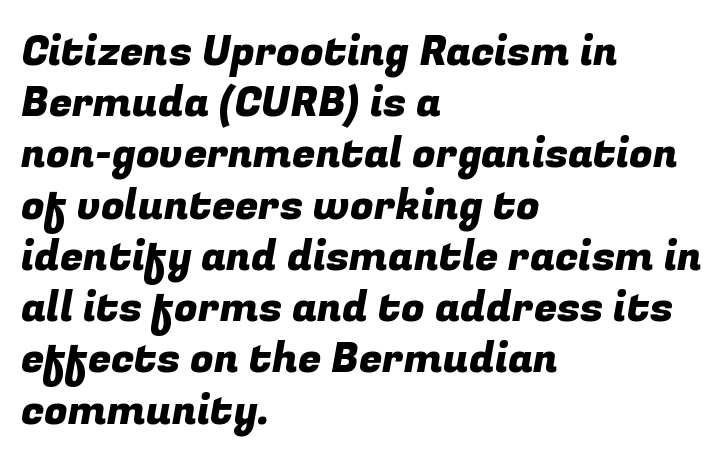
The image shows 42 px sans-serif type; set left-aligned, line spacing 1.22x, normal letter spacing, not underlined; low stroke contrast and a medium x-height.
